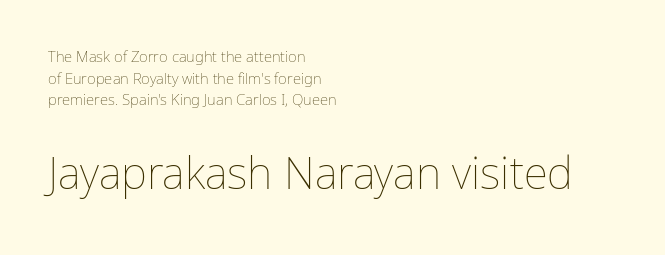
{"italic": "no", "bold": "no", "weight": "thin", "width": "normal", "stroke_contrast": "low", "x_height": "medium", "monospaced": "no", "underline": "no", "align": "left", "line_spacing": "normal", "line_spacing_ratio": 1.44, "letter_spacing": "normal", "letter_spacing_em": 0.0, "larger_block": "second", "size_ratio": 2.93, "glyph_px": 44}
